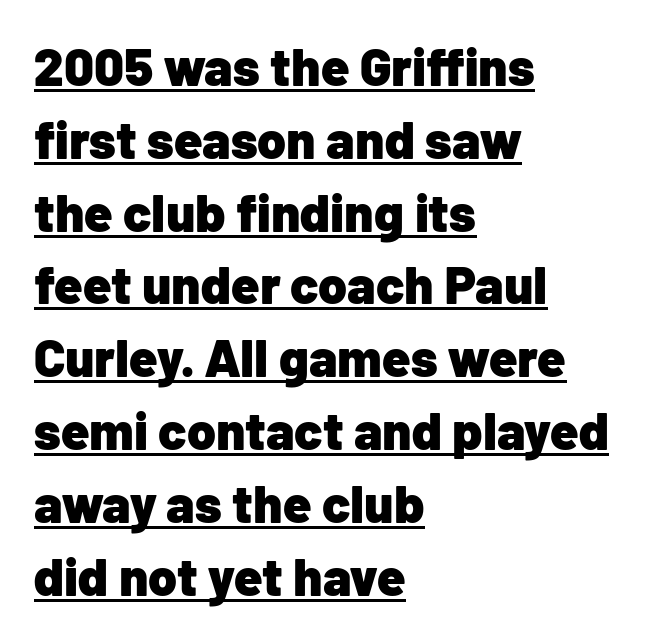
Q: Is the text bold? A: Yes.
Q: Is the text italic (slanted)? A: No, it is upright.
Q: Is the typeface a serif or a sans-serif typeface? A: Sans-serif.
Q: Is the text underlined? A: Yes.
Q: How is the paragraph aligned? A: Left-aligned.
Q: Is the spacing between letters normal or unusually wide? A: Normal.
Q: Is the spacing between lines tight, normal or loose? A: Normal.
Q: Width (condensed, normal, or wide)? A: Normal.
Q: Stroke contrast? A: Low.
Q: x-height? A: Medium.
Q: Monospaced? A: No.
